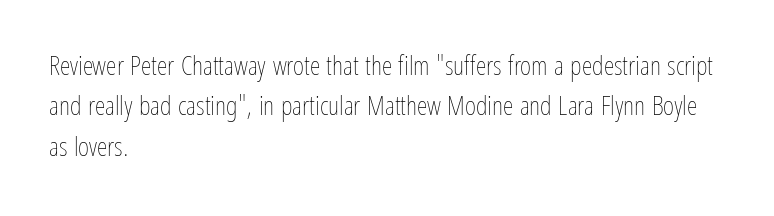
The passage shown stacks its lines at a standard gap. Students, note that the glyphs here touch the page at normal intervals. This reads as an unemphasized weight, regular at the heaviest. Typeset ragged right — the left edge is the straight one. No italicization has been applied; the sample stays upright.
